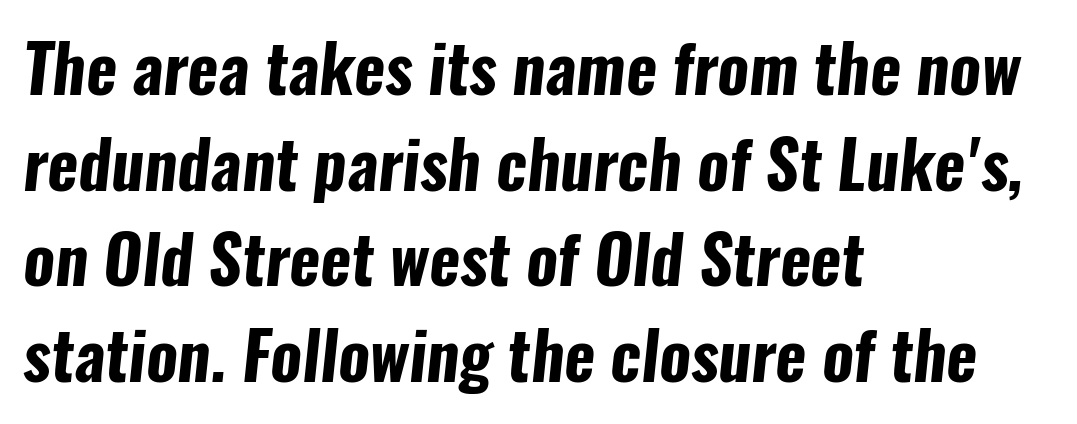
The image shows 66 px bold, condensed sans-serif type; set left-aligned, normal line spacing (1.45x), normal letter spacing, not underlined; low stroke contrast and a medium x-height.
